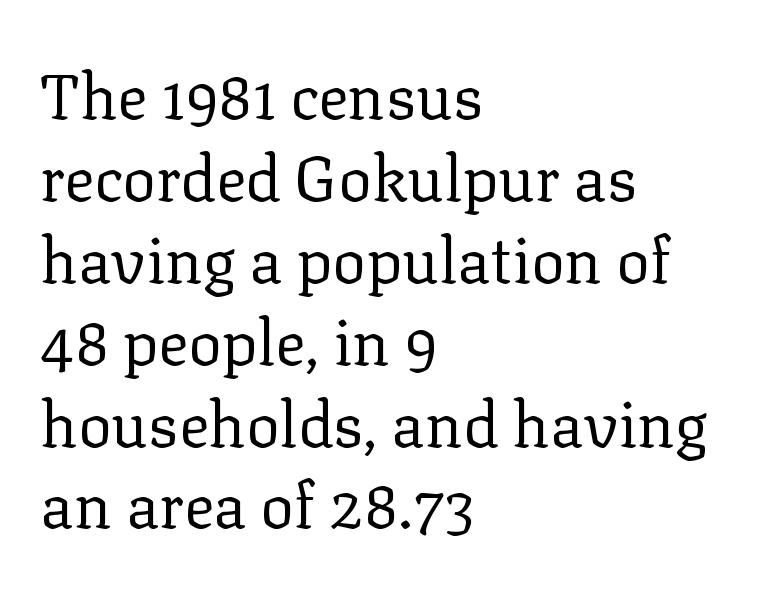
{"serif": "yes", "italic": "no", "bold": "no", "weight": "regular", "width": "normal", "stroke_contrast": "low", "x_height": "medium", "monospaced": "no", "underline": "no", "align": "left", "line_spacing": "normal", "line_spacing_ratio": 1.3, "letter_spacing": "normal", "letter_spacing_em": 0.0, "glyph_px": 63}
